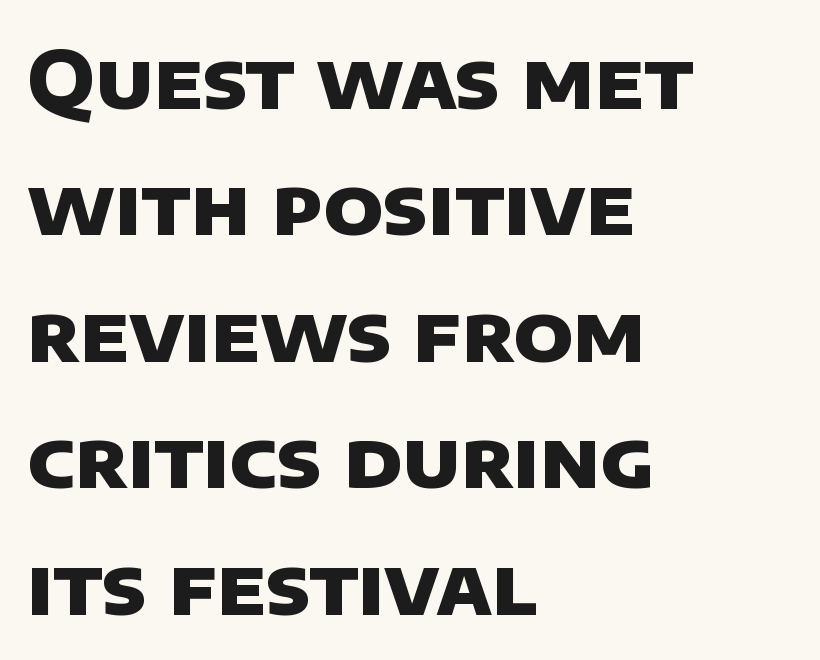
Just letters on the line, the space beneath them empty. A dark, heavy texture on the line: the type is bold. Look at the bottom of the vertical strokes: they stop flat, with no serifs. Caption: standard tracking, unaltered. Summary of vertical rhythm: regular, with standard interline spacing.
